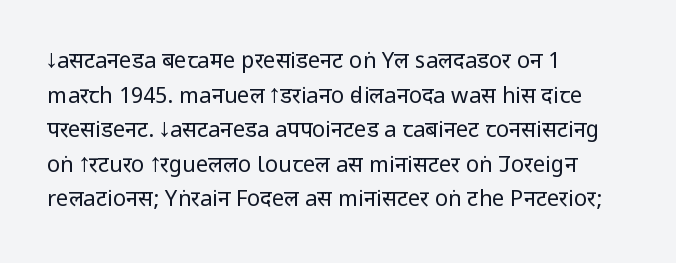
Which margin do the lines hug? The left one — the right edge is uneven. This is roman type, the default non-slanted kind. Summary of vertical rhythm: regular, with standard interline spacing. These glyphs show unthickened strokes, regular width or finer. The rendering keeps characters at their native spacing. The gap between lines stays unmarked.
